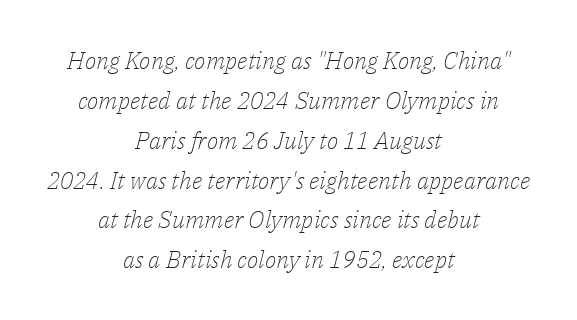
{"italic": "yes", "lean": "right", "slant_degrees": 14, "bold": "no", "underline": "no", "align": "center", "line_spacing": "normal", "line_spacing_ratio": 1.66, "letter_spacing": "normal", "letter_spacing_em": 0.0, "glyph_px": 24}
